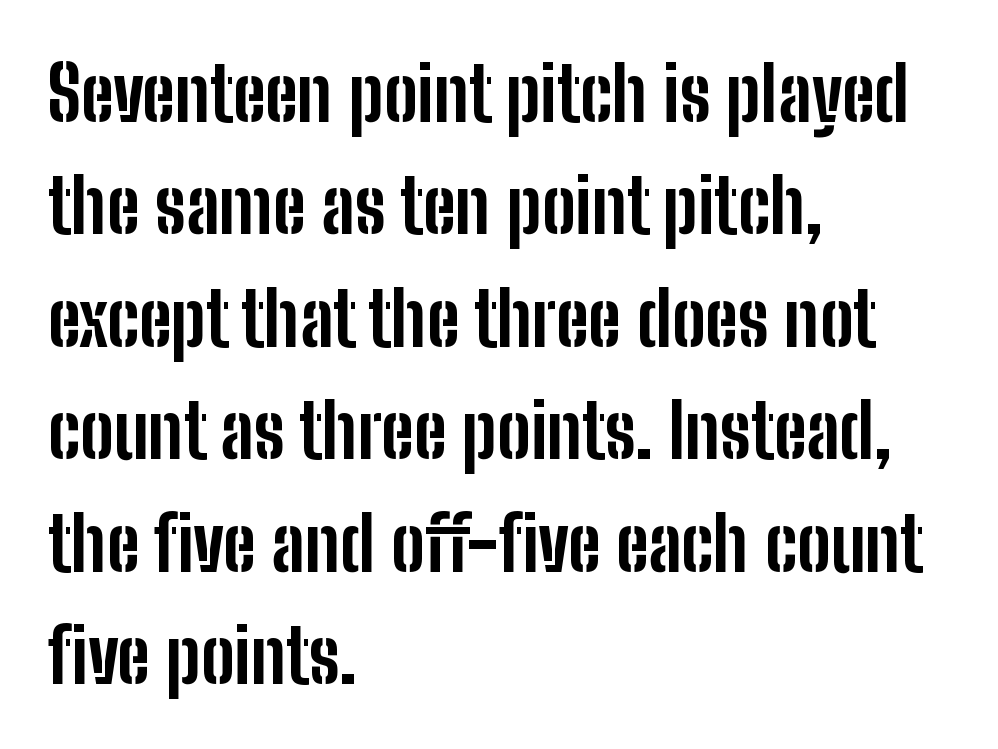
No word sits above an underline. Notice how descenders clear the ascenders below comfortably — that's standard leading. Visually the block forms a straight wall on the left and a jagged coastline on the right. Type style note: lacks serifs. The font is running at its bold setting.
